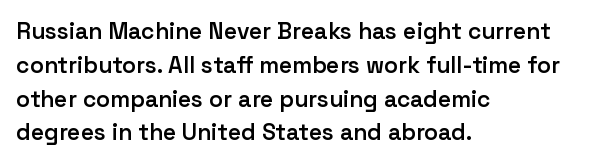
Q: Is the text bold? A: Semi-bold.
Q: Is the text italic (slanted)? A: No, it is upright.
Q: Is the text underlined? A: No.
Q: How is the paragraph aligned? A: Left-aligned.
Q: Is the spacing between letters normal or unusually wide? A: Normal.
Q: Is the spacing between lines tight, normal or loose? A: Normal.
